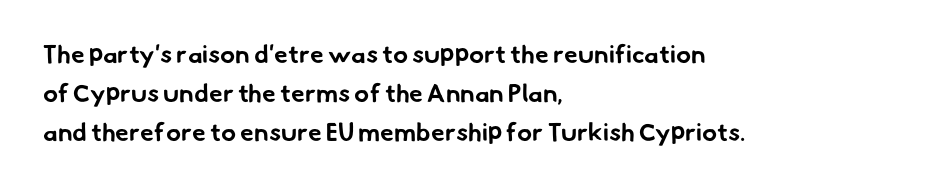
The image shows 25 px bold type; set left-aligned, normal line spacing (1.57x), normal letter spacing, not underlined.
